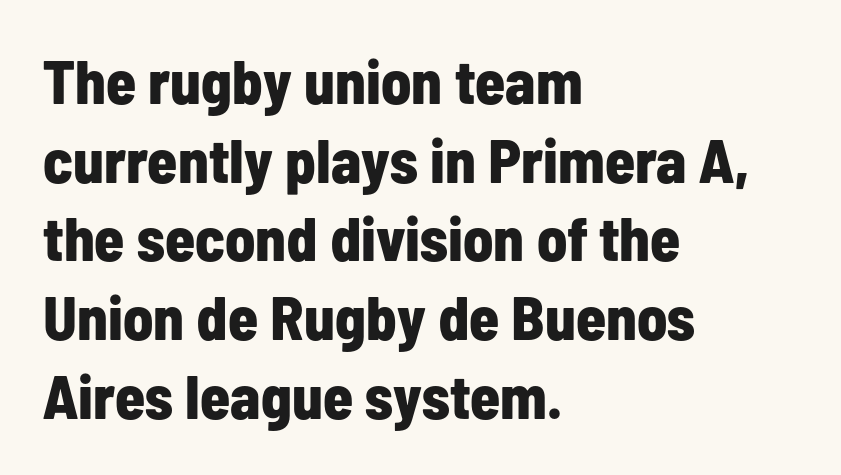
Q: Is the text bold? A: Yes.
Q: Is the text italic (slanted)? A: No, it is upright.
Q: Is the typeface a serif or a sans-serif typeface? A: Sans-serif.
Q: Is the text underlined? A: No.
Q: How is the paragraph aligned? A: Left-aligned.
Q: Is the spacing between letters normal or unusually wide? A: Normal.
Q: Is the spacing between lines tight, normal or loose? A: Normal.
Q: Width (condensed, normal, or wide)? A: Condensed.
Q: Stroke contrast? A: Low.
Q: x-height? A: Medium.
Q: Monospaced? A: No.
